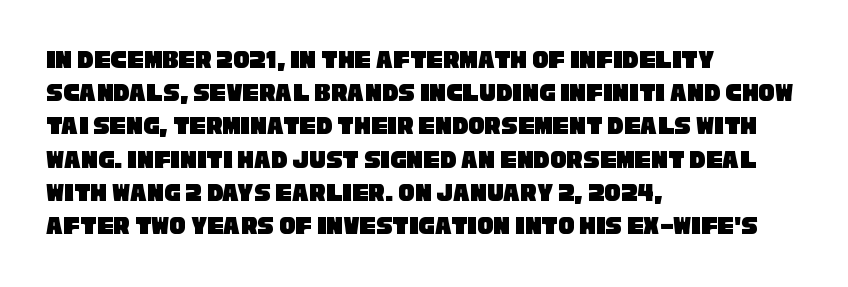
The face used here is rendered with its standard letterfit. Descender tails drop into unmarked territory. The setting favours the left margin, as ordinary paragraphs usually do.
